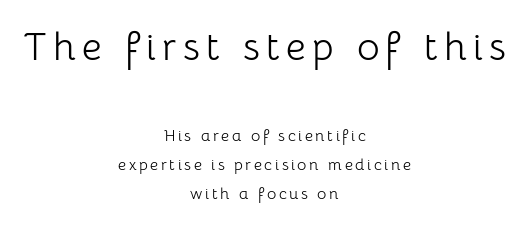
{"serif": "no", "italic": "no", "bold": "no", "weight": "light", "width": "normal", "stroke_contrast": "low", "x_height": "medium", "monospaced": "no", "underline": "no", "align": "center", "line_spacing_ratio": 1.83, "larger_block": "first", "size_ratio": 2.44, "glyph_px": 39}
